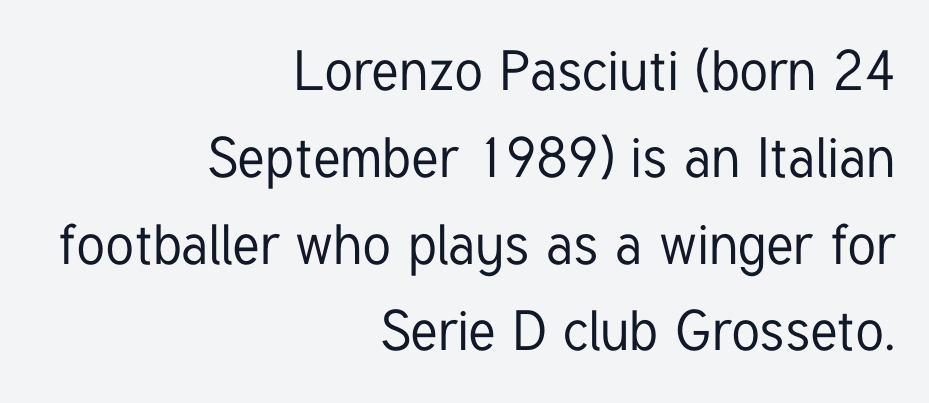
Q: Is the text italic (slanted)? A: No, it is upright.
Q: Is the typeface a serif or a sans-serif typeface? A: Sans-serif.
Q: Is the text underlined? A: No.
Q: How is the paragraph aligned? A: Right-aligned.
Q: Is the spacing between letters normal or unusually wide? A: Normal.
Q: Is the spacing between lines tight, normal or loose? A: Normal.
Q: Width (condensed, normal, or wide)? A: Condensed.
Q: Stroke contrast? A: Low.
Q: x-height? A: Medium.
Q: Monospaced? A: No.
